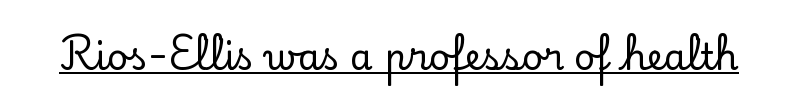
Character widths vary here, with narrow letters taking less room than wide ones. Do the letters lean? They stand straight. The text was rendered using a seriffed face with decorative stroke endings. Has an underline been added? It has.
